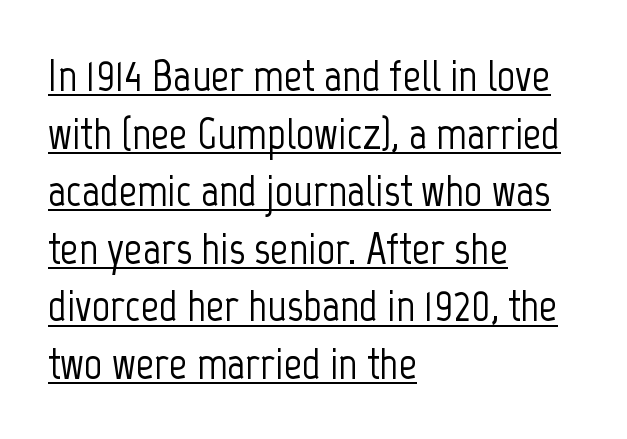
The image shows 45 px condensed sans-serif type, upright; set left-aligned, normal line spacing (1.28x), normal letter spacing, underlined; low stroke contrast and a medium x-height.
